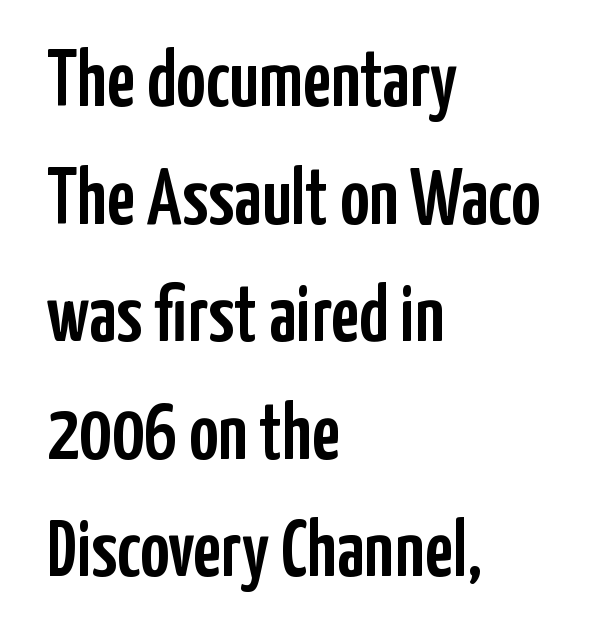
{"serif": "no", "italic": "no", "width": "condensed", "stroke_contrast": "low", "x_height": "medium", "monospaced": "no", "underline": "no", "align": "left", "line_spacing": "normal", "line_spacing_ratio": 1.47, "letter_spacing": "normal", "letter_spacing_em": 0.0, "glyph_px": 80}
